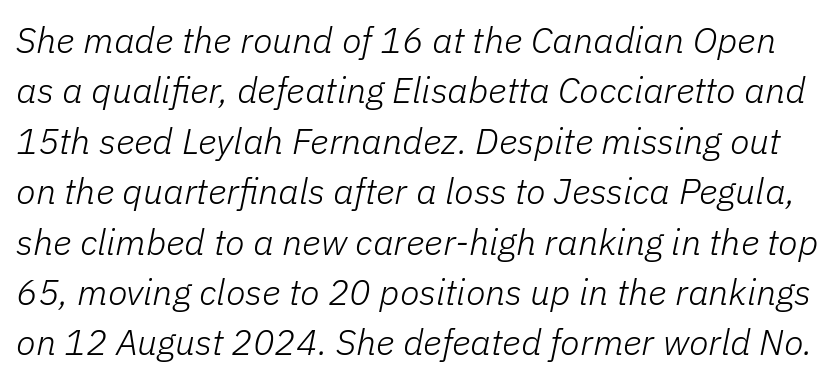
The image shows 36 px light type, italic (leaning right); set normal line spacing (1.4x), normal letter spacing, not underlined; low stroke contrast and a medium x-height.
